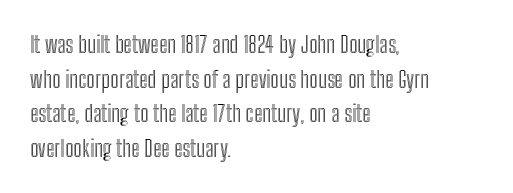
The image shows 23 px text type, upright; set left-aligned, normal line spacing (1.51x), normal letter spacing, not underlined.
